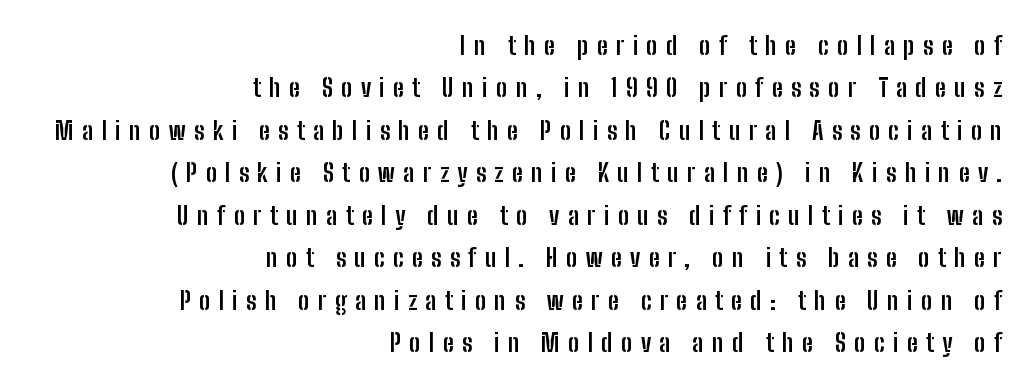
The image shows 25 px bold type, upright; set right-aligned, normal line spacing (1.7x), unusually wide letter spacing (+0.33 em), not underlined.
